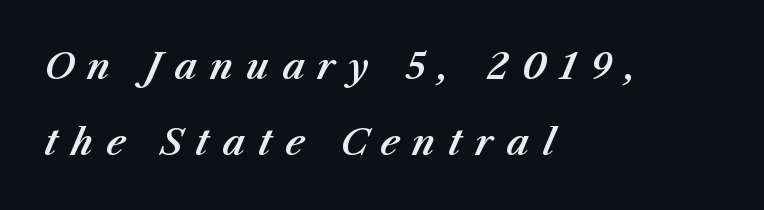
{"italic": "yes", "lean": "right", "slant_degrees": 23, "width": "normal", "stroke_contrast": "medium", "x_height": "medium", "monospaced": "no", "underline": "no", "align": "left", "line_spacing": "loose", "line_spacing_ratio": 2.12, "letter_spacing": "wide", "letter_spacing_em": 0.36, "glyph_px": 36}
